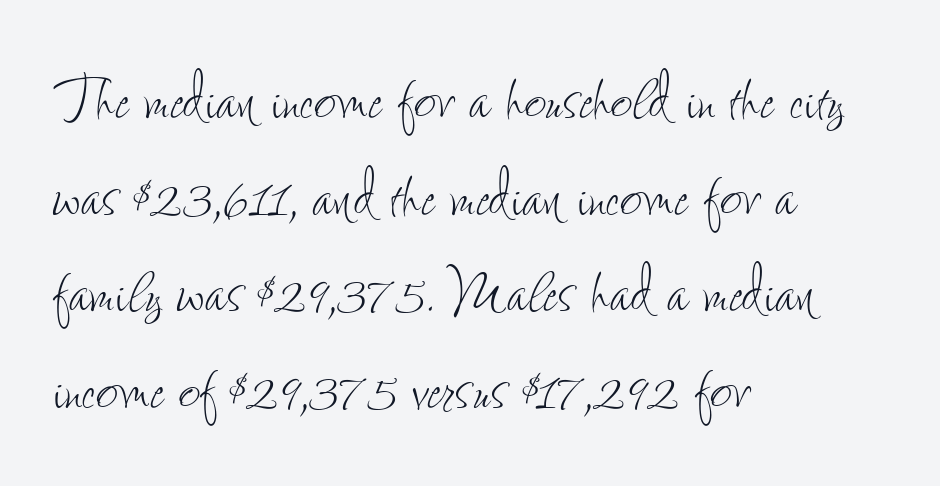
{"bold": "no", "weight": "thin", "width": "condensed", "stroke_contrast": "low", "x_height": "small", "monospaced": "no", "underline": "no", "align": "left", "line_spacing": "normal", "line_spacing_ratio": 1.27, "letter_spacing": "normal", "letter_spacing_em": 0.0, "glyph_px": 76}
